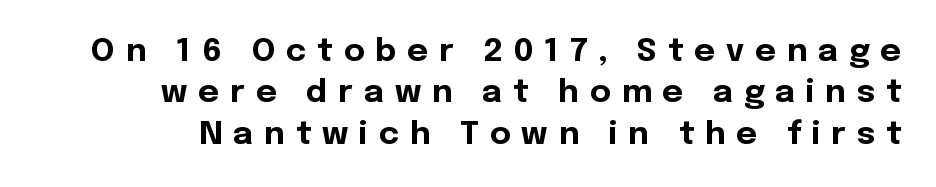
Q: Is the text bold? A: Yes.
Q: Is the text italic (slanted)? A: No, it is upright.
Q: Is the typeface a serif or a sans-serif typeface? A: Sans-serif.
Q: Is the text underlined? A: No.
Q: Is the spacing between letters normal or unusually wide? A: Unusually wide.
Q: Is the spacing between lines tight, normal or loose? A: Normal.
Q: Width (condensed, normal, or wide)? A: Normal.
Q: x-height? A: Medium.
Q: Monospaced? A: No.
